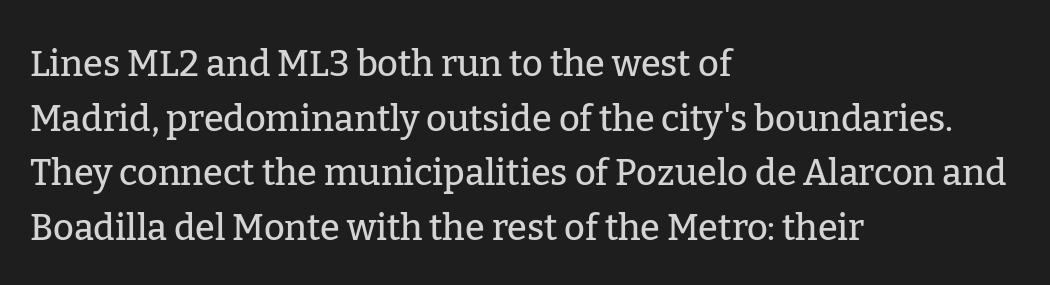
The image shows 36 px serif type, upright; set left-aligned, normal line spacing (1.52x), normal letter spacing, not underlined; low stroke contrast and a medium x-height.
